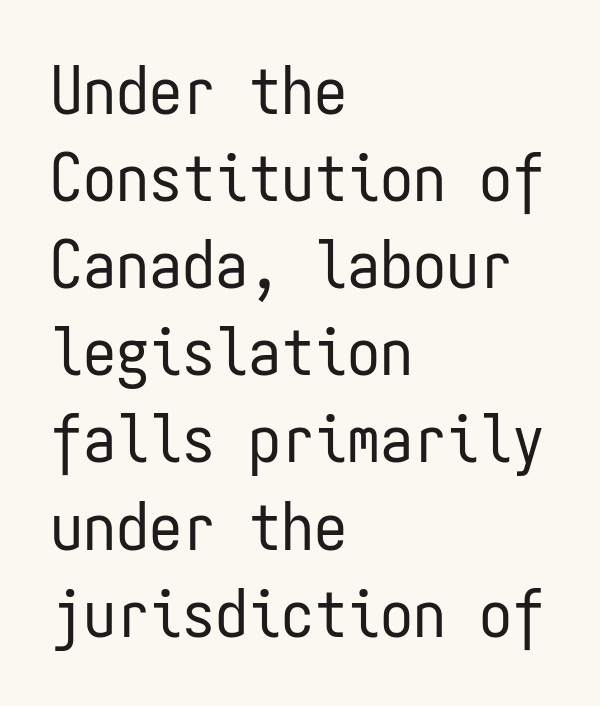
Q: Is the text bold? A: No.
Q: Is the text italic (slanted)? A: No, it is upright.
Q: Is the typeface a serif or a sans-serif typeface? A: Sans-serif.
Q: Is the text underlined? A: No.
Q: How is the paragraph aligned? A: Left-aligned.
Q: Is the spacing between letters normal or unusually wide? A: Normal.
Q: Is the spacing between lines tight, normal or loose? A: Normal.
Q: Width (condensed, normal, or wide)? A: Condensed.
Q: Stroke contrast? A: Low.
Q: x-height? A: Medium.
Q: Monospaced? A: Yes.
